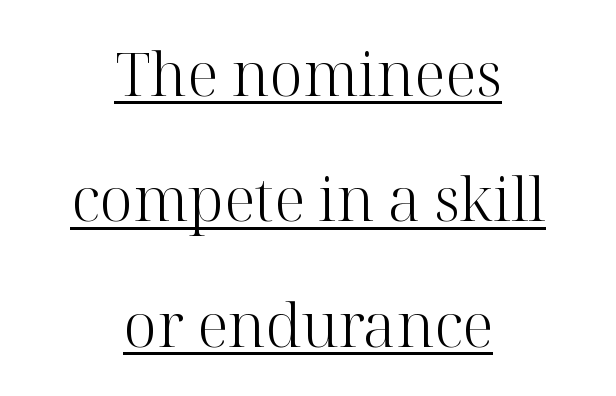
The image shows 60 px light serif type, upright; set centered, loose line spacing (2.09x), normal letter spacing, underlined; high stroke contrast and a medium x-height.
